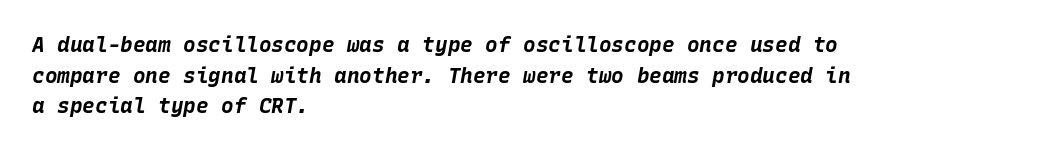
{"italic": "yes", "lean": "right", "slant_degrees": 10, "bold": "yes", "underline": "no", "align": "left", "line_spacing": "normal", "line_spacing_ratio": 1.46, "letter_spacing": "normal", "letter_spacing_em": 0.0, "glyph_px": 21}
